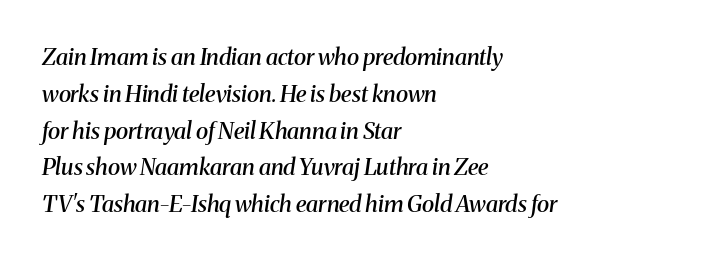
The image shows 23 px text type, italic (leaning right); set left-aligned, normal line spacing (1.6x), normal letter spacing, not underlined.
